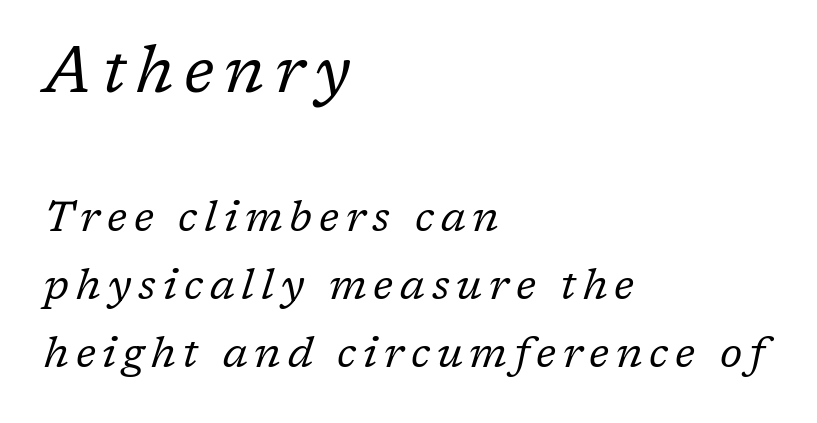
{"serif": "yes", "italic": "yes", "lean": "right", "slant_degrees": 17, "bold": "no", "weight": "regular", "width": "normal", "stroke_contrast": "low", "x_height": "medium", "monospaced": "no", "underline": "no", "align": "left", "line_spacing": "normal", "line_spacing_ratio": 1.58, "larger_block": "first", "size_ratio": 1.51, "glyph_px": 65}
